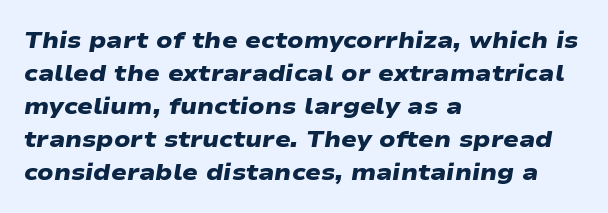
The image shows 23 px bold type; set left-aligned, normal line spacing (1.43x), normal letter spacing, not underlined.
